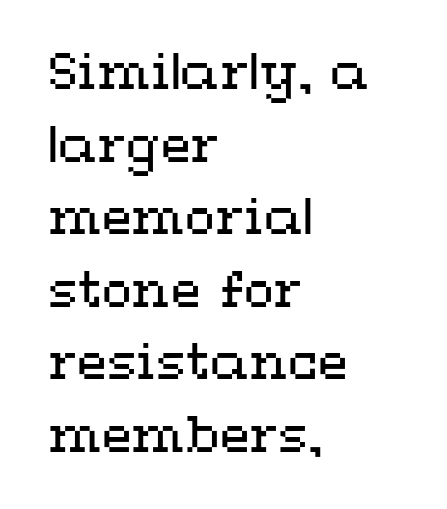
Ascenders rise straight up at ninety degrees. Type without underlining. Left-aligned paragraph, ragged on the right. Observe the ordinary spacing: letters are neighbours, not strangers. Each stroke keeps to a modest, everyday thickness or less. Proportional: the letters do not fall into vertical columns.
